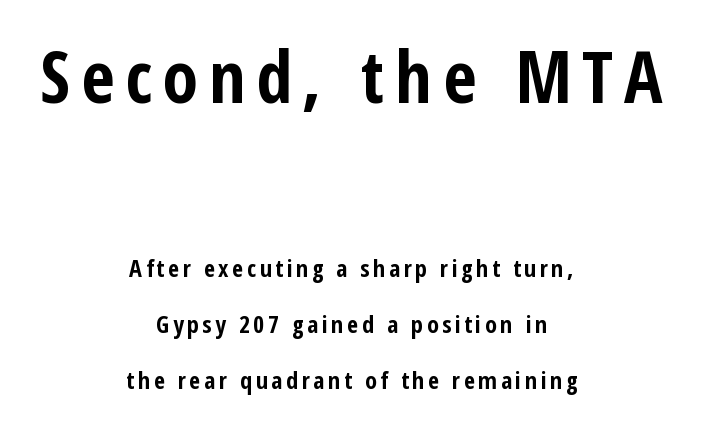
Q: Is the text bold? A: Yes.
Q: Is the text italic (slanted)? A: No, it is upright.
Q: Is the typeface a serif or a sans-serif typeface? A: Sans-serif.
Q: Is the text underlined? A: No.
Q: How is the paragraph aligned? A: Centered.
Q: Is the spacing between lines tight, normal or loose? A: Loose.
Q: Which block of text is set in a larger size, the first (top) or the second (bottom)? A: The first (top) one.
Q: Width (condensed, normal, or wide)? A: Condensed.
Q: Stroke contrast? A: Low.
Q: x-height? A: Medium.
Q: Monospaced? A: No.
